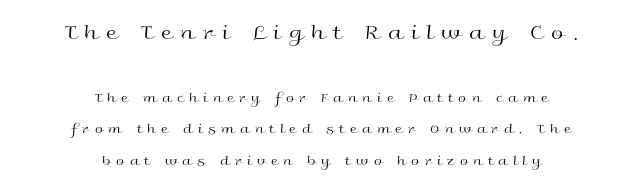
Q: Is the text bold? A: No.
Q: Is the text italic (slanted)? A: No, it is upright.
Q: Is the text underlined? A: No.
Q: How is the paragraph aligned? A: Centered.
Q: Is the spacing between letters normal or unusually wide? A: Unusually wide.
Q: Is the spacing between lines tight, normal or loose? A: Loose.
Q: Which block of text is set in a larger size, the first (top) or the second (bottom)? A: The first (top) one.
